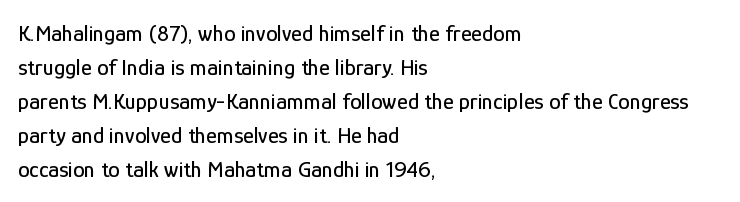
Clear beneath every line of the passage. Notice how descenders clear the ascenders below comfortably — that's standard leading. In terms of letterspacing, this is plain default setting. The lettering stays uniformly vertical, giving the passage a roman look. The lines in this sample share a left origin and differ only in where they stop.
